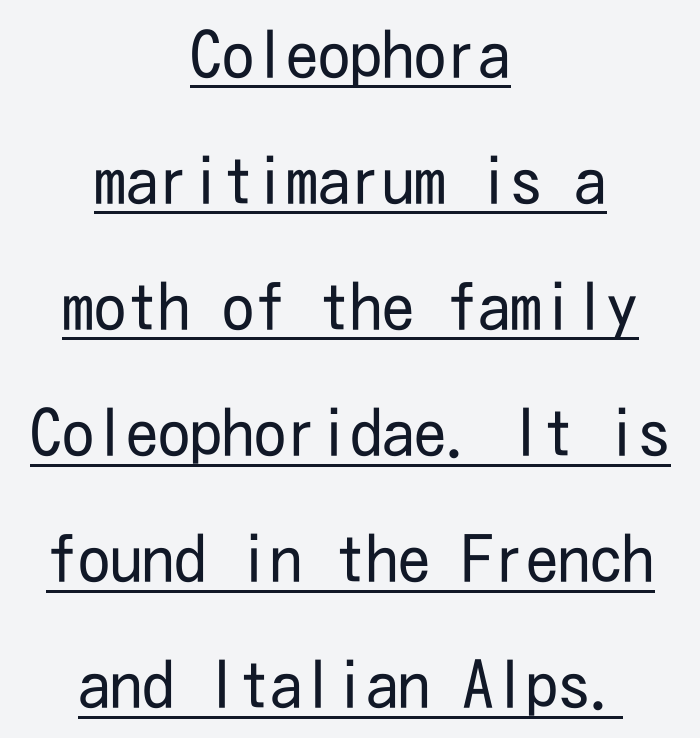
Q: Is the text bold? A: No.
Q: Is the text italic (slanted)? A: No, it is upright.
Q: Is the typeface a serif or a sans-serif typeface? A: Sans-serif.
Q: Is the text underlined? A: Yes.
Q: How is the paragraph aligned? A: Centered.
Q: Is the spacing between letters normal or unusually wide? A: Normal.
Q: Is the spacing between lines tight, normal or loose? A: Loose.
Q: Width (condensed, normal, or wide)? A: Condensed.
Q: Stroke contrast? A: Low.
Q: x-height? A: Medium.
